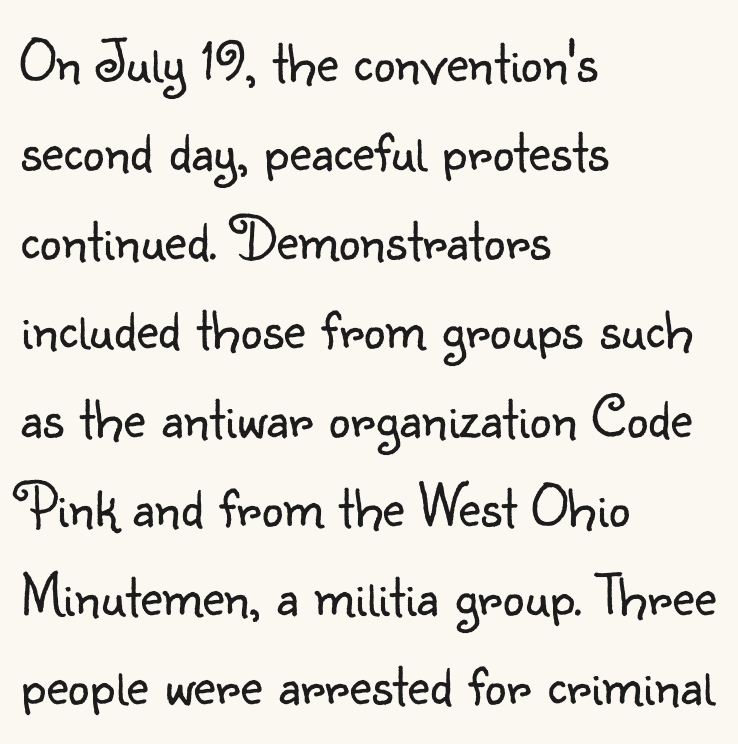
Q: Is the text bold? A: No.
Q: Is the text italic (slanted)? A: No, it is upright.
Q: Is the typeface a serif or a sans-serif typeface? A: Sans-serif.
Q: Is the text underlined? A: No.
Q: How is the paragraph aligned? A: Left-aligned.
Q: Is the spacing between letters normal or unusually wide? A: Normal.
Q: Is the spacing between lines tight, normal or loose? A: Normal.
Q: Width (condensed, normal, or wide)? A: Normal.
Q: Stroke contrast? A: Low.
Q: x-height? A: Small.
Q: Monospaced? A: No.
